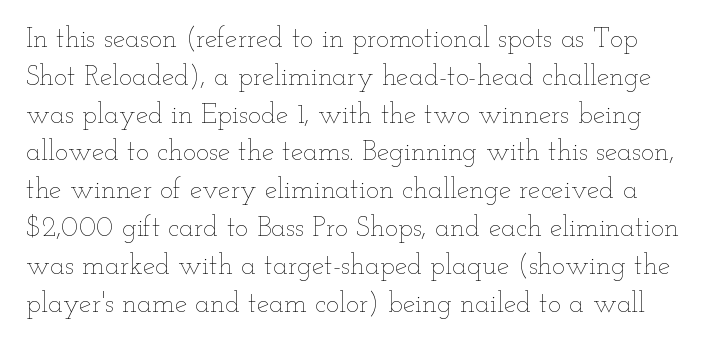
Q: Is the text bold? A: No.
Q: Is the text italic (slanted)? A: No, it is upright.
Q: Is the text underlined? A: No.
Q: Is the spacing between letters normal or unusually wide? A: Normal.
Q: Is the spacing between lines tight, normal or loose? A: Normal.
Q: Width (condensed, normal, or wide)? A: Wide.
Q: Stroke contrast? A: Low.
Q: x-height? A: Small.
Q: Monospaced? A: No.
